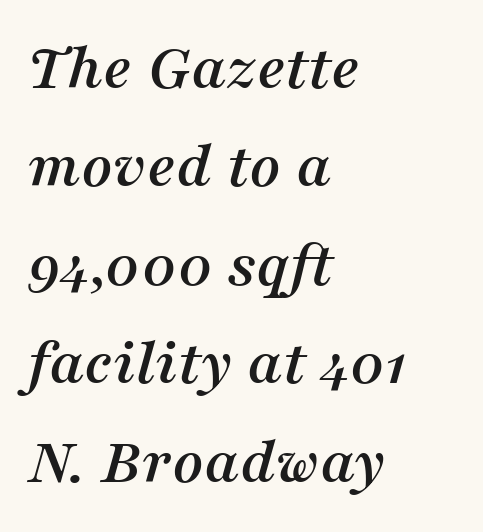
{"serif": "yes", "italic": "yes", "lean": "right", "slant_degrees": 16, "width": "normal", "stroke_contrast": "medium", "x_height": "medium", "monospaced": "no", "underline": "no", "align": "left", "line_spacing": "normal", "line_spacing_ratio": 1.47, "letter_spacing": "normal", "letter_spacing_em": 0.0, "glyph_px": 67}
